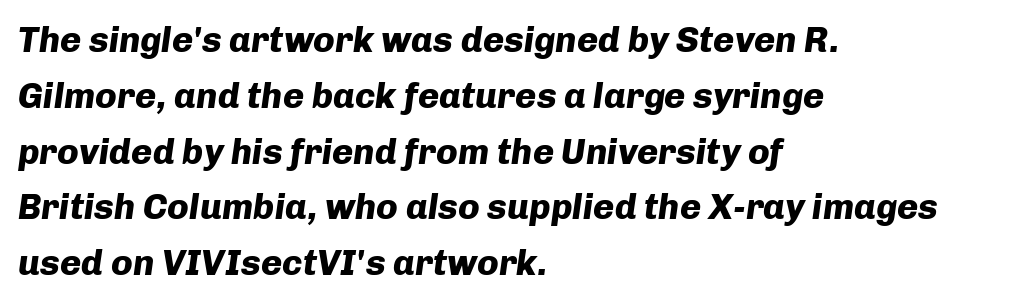
Q: Is the text bold? A: Yes.
Q: Is the text italic (slanted)? A: Yes, it leans right by about 8 degrees.
Q: Is the text underlined? A: No.
Q: How is the paragraph aligned? A: Left-aligned.
Q: Is the spacing between letters normal or unusually wide? A: Normal.
Q: Is the spacing between lines tight, normal or loose? A: Normal.
Q: Width (condensed, normal, or wide)? A: Normal.
Q: Stroke contrast? A: Low.
Q: x-height? A: Medium.
Q: Monospaced? A: No.
